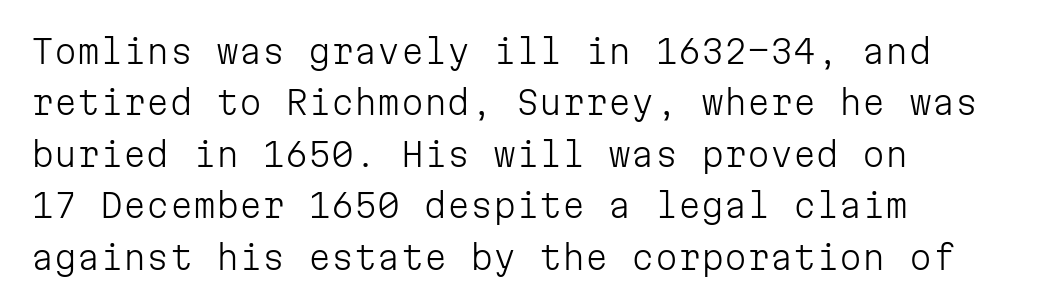
The image shows 33 px light sans-serif type, upright, monospaced; set left-aligned, normal line spacing (1.56x), normal letter spacing, not underlined; low stroke contrast and a medium x-height.
